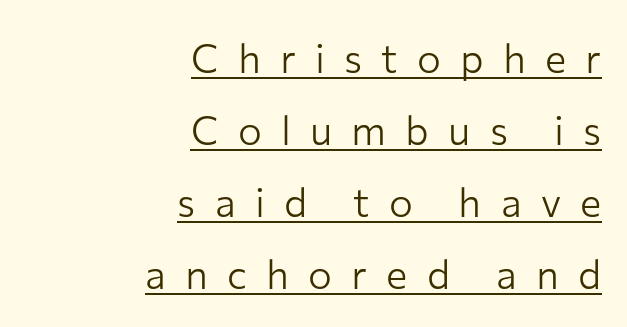
{"serif": "no", "italic": "no", "bold": "no", "weight": "light", "width": "normal", "stroke_contrast": "low", "x_height": "medium", "monospaced": "no", "underline": "yes", "align": "right", "line_spacing_ratio": 1.8, "letter_spacing": "wide", "letter_spacing_em": 0.48, "glyph_px": 40}
